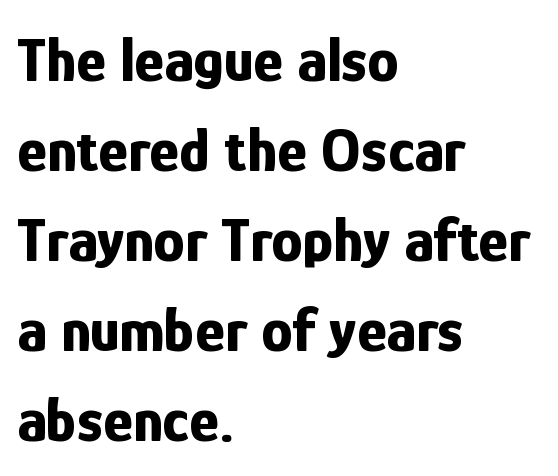
Q: Is the text bold? A: Yes.
Q: Is the text italic (slanted)? A: No, it is upright.
Q: Is the typeface a serif or a sans-serif typeface? A: Sans-serif.
Q: Is the text underlined? A: No.
Q: How is the paragraph aligned? A: Left-aligned.
Q: Is the spacing between letters normal or unusually wide? A: Normal.
Q: Is the spacing between lines tight, normal or loose? A: Normal.
Q: Width (condensed, normal, or wide)? A: Condensed.
Q: Stroke contrast? A: Low.
Q: x-height? A: Medium.
Q: Monospaced? A: No.
